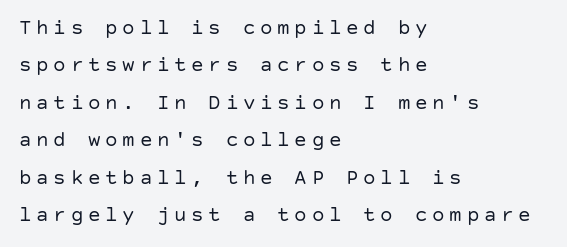
{"italic": "no", "bold": "no", "underline": "no", "align": "left", "line_spacing_ratio": 1.78, "letter_spacing": "wide", "letter_spacing_em": 0.22, "glyph_px": 21}
